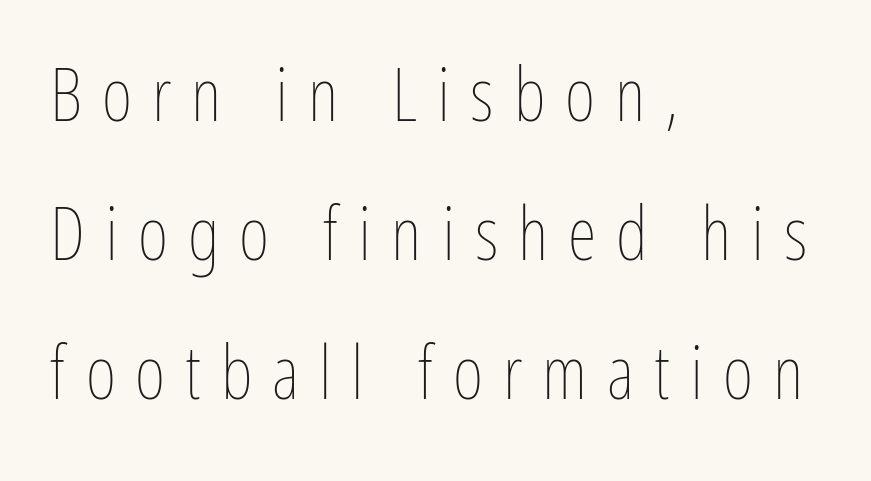
The image shows 74 px thin, condensed type, upright; set left-aligned, line spacing 1.88x, unusually wide letter spacing (+0.27 em), not underlined; low stroke contrast and a medium x-height.
